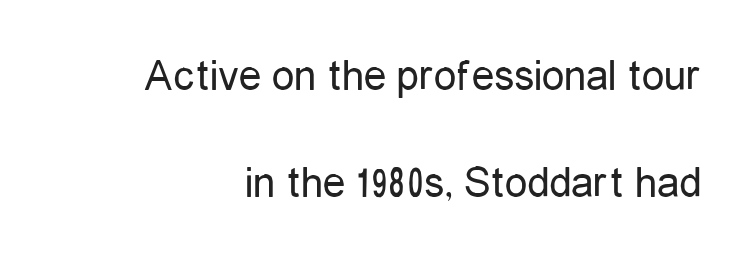
Where is the straight margin? On the right. The characters are drawn with everyday or finer stroke widths. The horizontal fit of the characters is conventional and even. Has an underline been added? It has not. Does the lettering tilt? It doesn't — this is upright.
